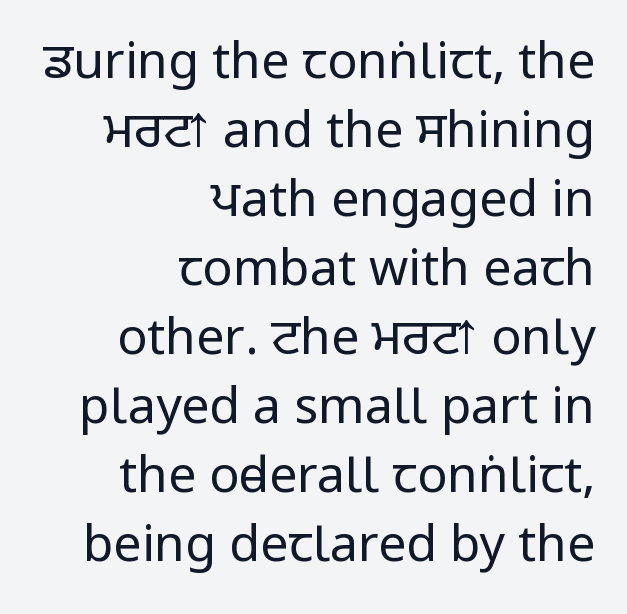
Looks like regular typesetting: each glyph gets only the width it needs. Teacher's note: observe the even right margin — that is flush-right alignment. Evenly set lines give the paragraph a standard silhouette. This is the regular roman posture of the typeface. Each stroke keeps to a modest, everyday thickness or less.
